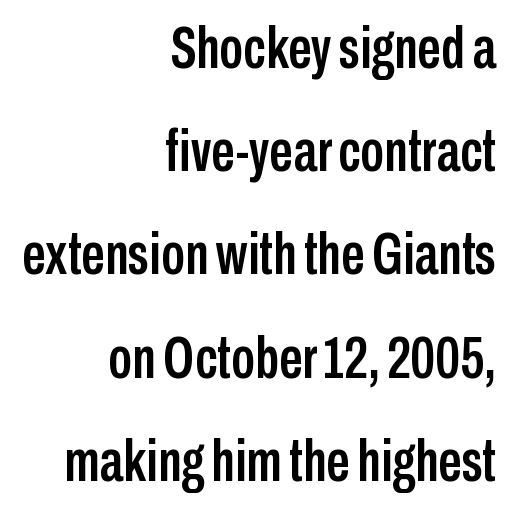
Think of a printed novel: that variable character pitch is what you see here. Letter spacing: default. Ordinary non-slanted type is in use. If you drew a ruler down the right edge, every line would touch it. Just letters on the line, the space beneath them empty. Serif or sans? Sans — the stroke terminals are bare.
